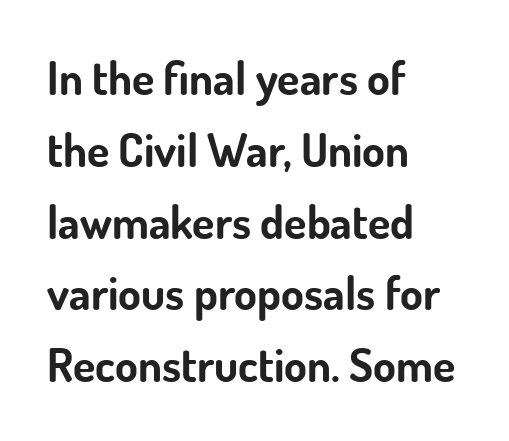
{"serif": "no", "italic": "no", "bold": "yes", "weight": "bold", "width": "normal", "stroke_contrast": "low", "x_height": "small", "monospaced": "no", "underline": "no", "align": "left", "line_spacing": "normal", "line_spacing_ratio": 1.56, "letter_spacing": "normal", "letter_spacing_em": 0.0, "glyph_px": 46}
